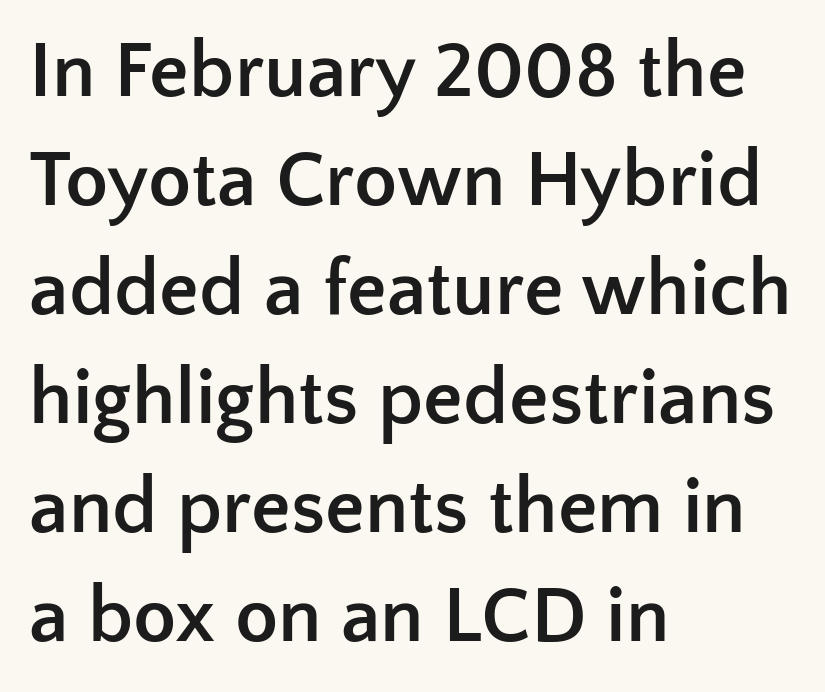
{"serif": "no", "italic": "no", "bold": "yes", "weight": "semibold", "width": "normal", "stroke_contrast": "low", "x_height": "medium", "monospaced": "no", "underline": "no", "align": "left", "line_spacing": "normal", "line_spacing_ratio": 1.38, "letter_spacing": "normal", "letter_spacing_em": 0.0, "glyph_px": 79}
